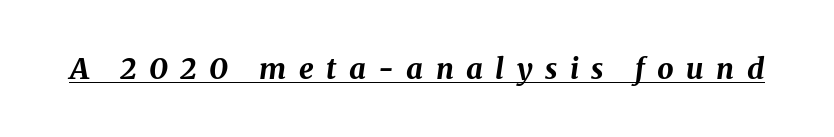
The image shows 29 px bold type, italic (leaning right); set unusually wide letter spacing (+0.43 em), underlined; medium stroke contrast and a medium x-height.
